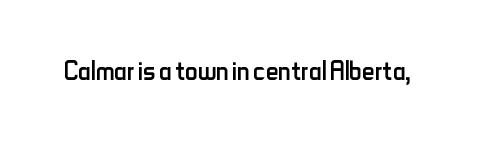
{"serif": "no", "italic": "no", "bold": "no", "weight": "regular", "width": "condensed", "stroke_contrast": "low", "x_height": "small", "monospaced": "no", "underline": "no", "letter_spacing": "normal", "letter_spacing_em": 0.0, "glyph_px": 35}
